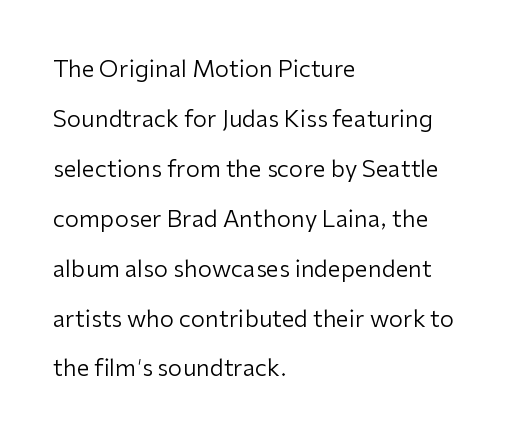
{"italic": "no", "bold": "no", "underline": "no", "align": "left", "line_spacing": "loose", "line_spacing_ratio": 2.17, "letter_spacing": "normal", "letter_spacing_em": 0.0, "glyph_px": 23}
